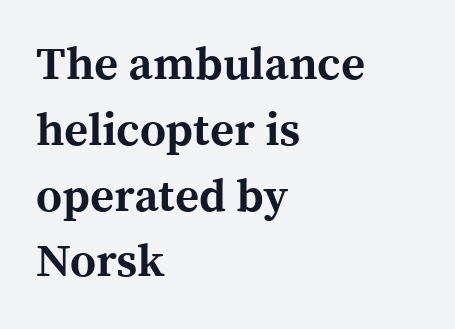
Q: Is the text bold? A: Yes.
Q: Is the text italic (slanted)? A: No, it is upright.
Q: Is the typeface a serif or a sans-serif typeface? A: Serif.
Q: Is the text underlined? A: No.
Q: How is the paragraph aligned? A: Left-aligned.
Q: Is the spacing between letters normal or unusually wide? A: Normal.
Q: Is the spacing between lines tight, normal or loose? A: Normal.
Q: Width (condensed, normal, or wide)? A: Normal.
Q: x-height? A: Medium.
Q: Monospaced? A: No.
